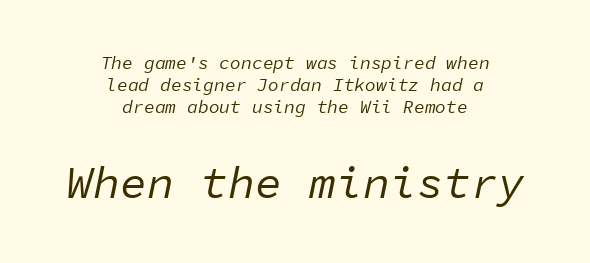
Q: Is the text bold? A: No.
Q: Is the text italic (slanted)? A: Yes, it leans right by about 11 degrees.
Q: Is the text underlined? A: No.
Q: How is the paragraph aligned? A: Centered.
Q: Is the spacing between letters normal or unusually wide? A: Normal.
Q: Which block of text is set in a larger size, the first (top) or the second (bottom)? A: The second (bottom) one.
Q: Width (condensed, normal, or wide)? A: Normal.
Q: Stroke contrast? A: Low.
Q: x-height? A: Medium.
Q: Monospaced? A: Yes.
